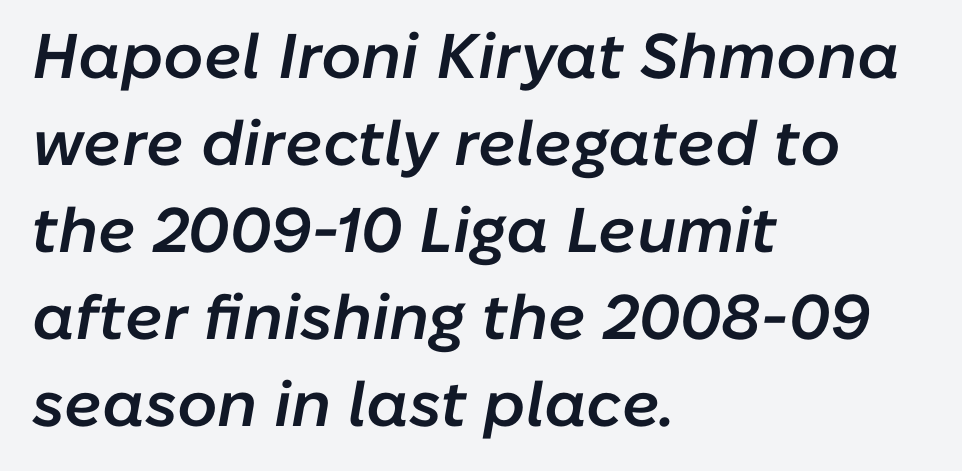
Reading down the block, your eye returns to a fixed left position each line. Compared with typical body copy, the letter spacing here is the same. Italic? Definitely — the glyphs are oblique. Looks like regular typesetting: each glyph gets only the width it needs.
